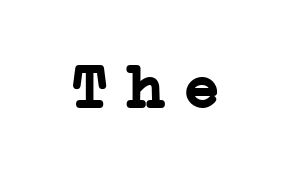
Ascenders rise straight up at ninety degrees. The characters look thick and weighty, a clear bold. The words here are not underlined. The tracking jumps out immediately: characters are airy and widely separated. Examine the stroke ends and you'll spot serifs.
